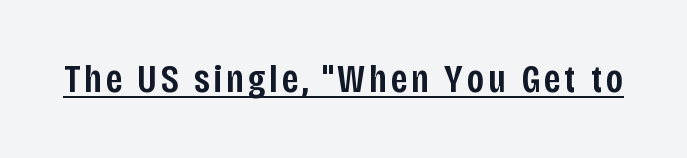
{"serif": "no", "italic": "no", "bold": "semi", "weight": "semibold", "width": "condensed", "stroke_contrast": "low", "x_height": "large", "monospaced": "no", "underline": "yes", "glyph_px": 39}
